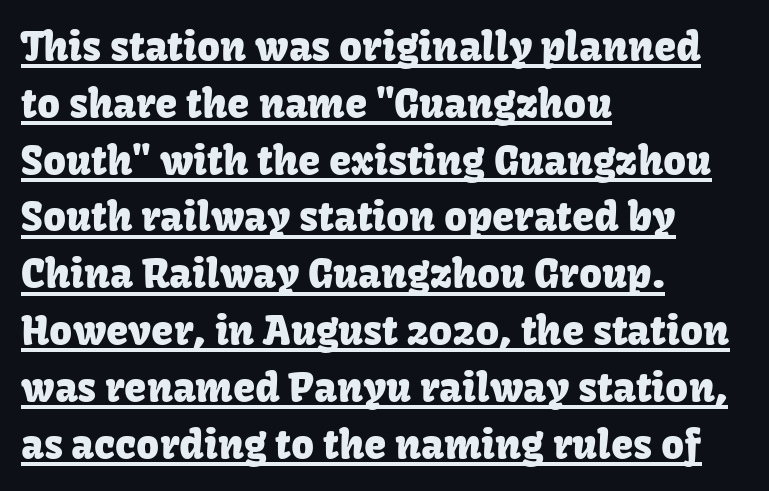
The image shows 40 px sans-serif type, upright; set left-aligned, normal line spacing (1.42x), normal letter spacing, underlined; low stroke contrast and a medium x-height.
